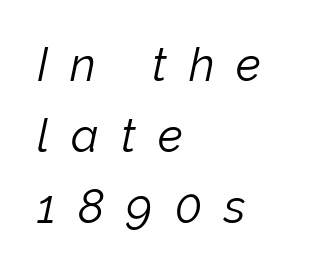
No chunkiness to these letters — they're not bold. The strip under each line holds only bare page. Each new line begins a customary step beneath the previous one. The lettering tilts uniformly, giving the passage an italic look. The line texture is sparse and dotted thanks to wide tracking. All the whitespace from short lines collects on the right.
